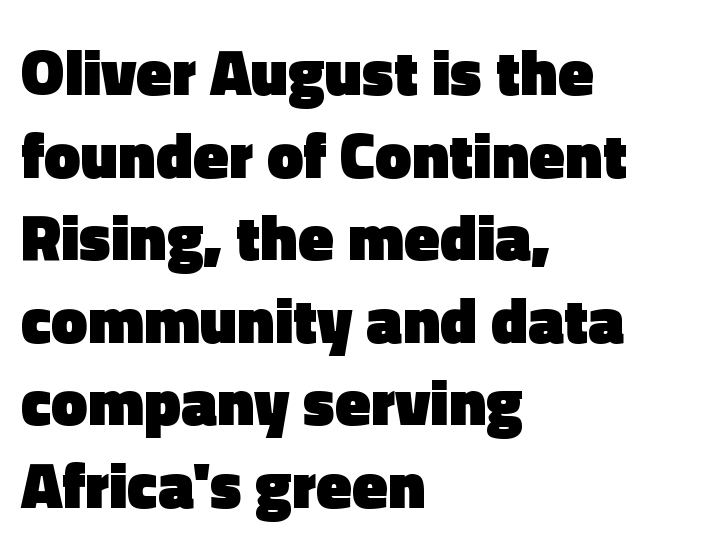
{"serif": "no", "italic": "no", "bold": "yes", "weight": "heavy", "width": "normal", "x_height": "medium", "monospaced": "no", "underline": "no", "align": "left", "line_spacing": "normal", "line_spacing_ratio": 1.27, "letter_spacing": "normal", "letter_spacing_em": 0.0, "glyph_px": 65}
